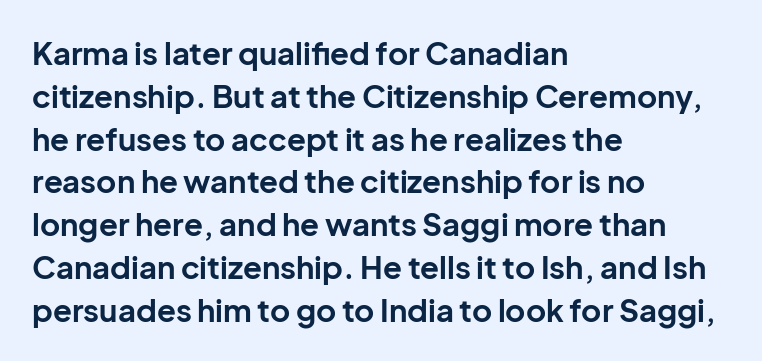
{"serif": "no", "italic": "no", "bold": "yes", "weight": "bold", "width": "normal", "stroke_contrast": "low", "x_height": "medium", "monospaced": "no", "underline": "no", "align": "left", "line_spacing": "normal", "line_spacing_ratio": 1.38, "letter_spacing": "normal", "letter_spacing_em": 0.0, "glyph_px": 31}
